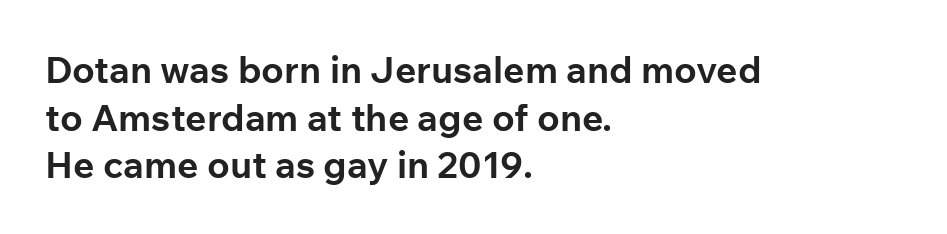
The type sits square on the baseline with zero lean. Is the type bold? Yes — the strokes are clearly thick and heavy. The rows are spaced the way most documents space them. Nope, no serifs anywhere on these letters.
